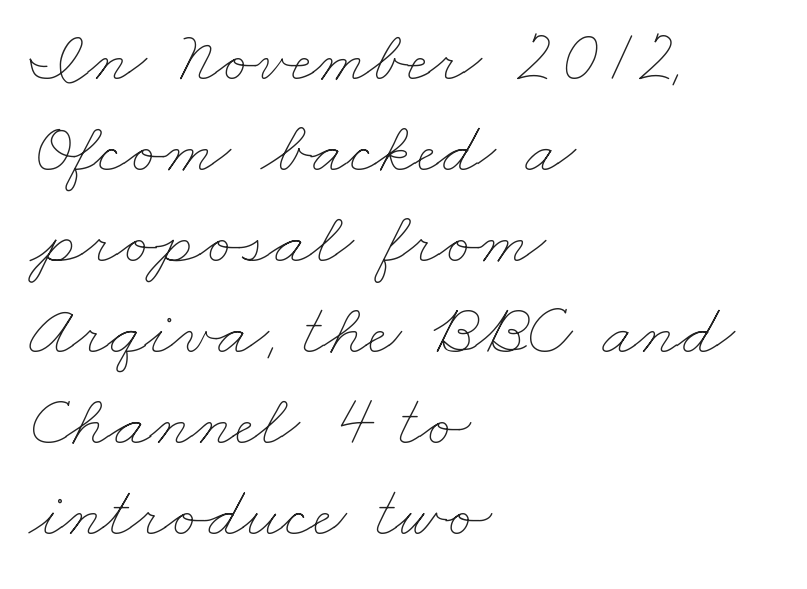
Q: Is the text bold? A: No.
Q: Is the text underlined? A: No.
Q: How is the paragraph aligned? A: Left-aligned.
Q: Is the spacing between letters normal or unusually wide? A: Normal.
Q: Width (condensed, normal, or wide)? A: Wide.
Q: Stroke contrast? A: Low.
Q: x-height? A: Small.
Q: Monospaced? A: No.
